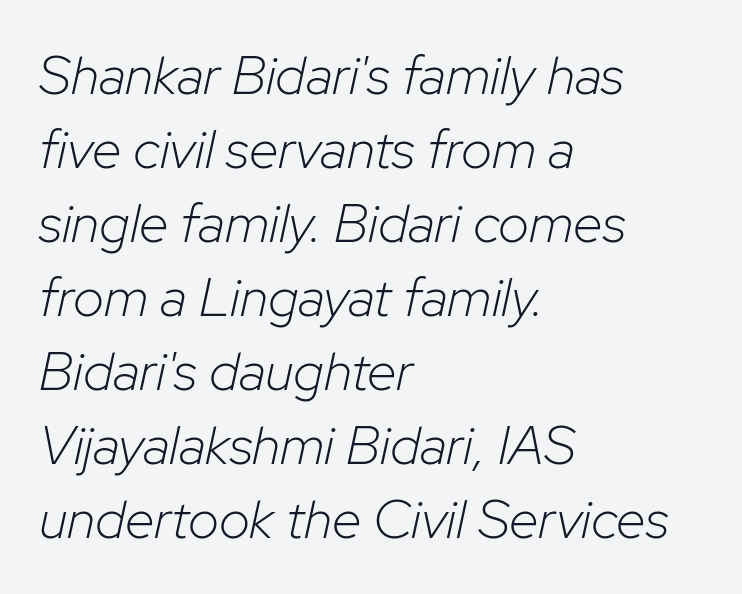
Teacher's note: observe the even left margin — that is flush-left alignment. Nothing unusual about the tracking: characters are spaced as the font intends. Is there much room between lines? A standard amount, neither cramped nor airy. Yep, that's italic — everything's leaning. The gap between lines stays unmarked. Looks like regular typesetting: each glyph gets only the width it needs.
